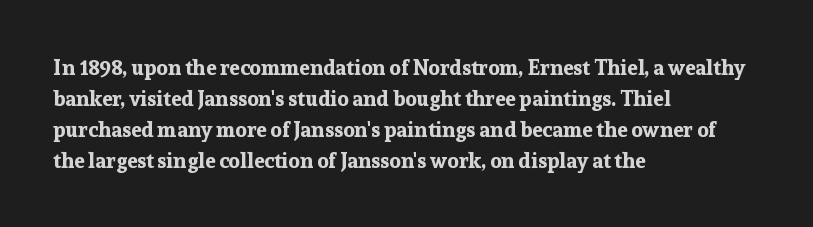
Q: Is the text bold? A: Yes.
Q: Is the text italic (slanted)? A: No, it is upright.
Q: Is the text underlined? A: No.
Q: How is the paragraph aligned? A: Left-aligned.
Q: Is the spacing between letters normal or unusually wide? A: Normal.
Q: Is the spacing between lines tight, normal or loose? A: Normal.
